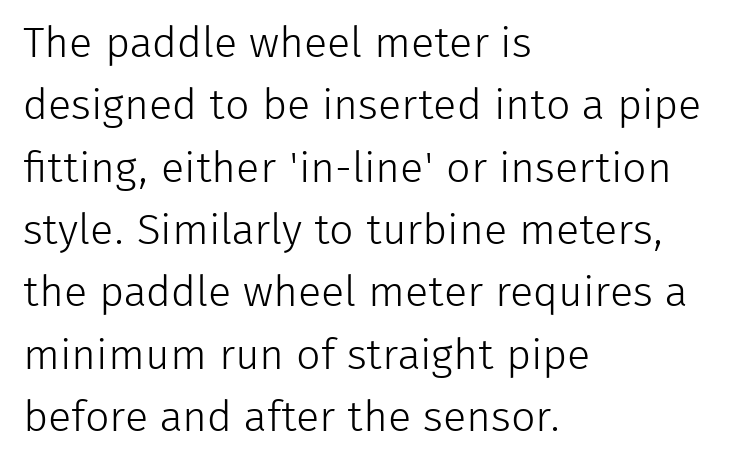
Descender tails drop into unmarked territory. You can tell it's not italic because the verticals are truly vertical. These lines are composed in type without serifs. One-word summary of the alignment: left. Words appear dense and cohesive because spacing is normal. The passage shown is not bold in any degree.
